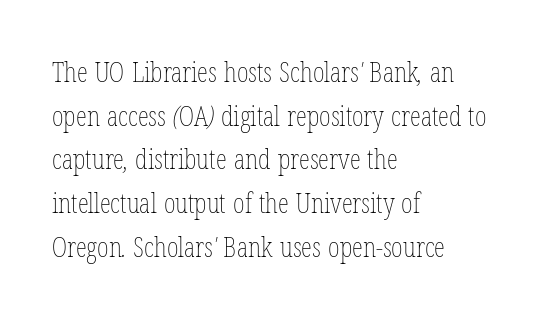
{"bold": "no", "weight": "thin", "width": "condensed", "stroke_contrast": "low", "x_height": "medium", "monospaced": "no", "underline": "no", "align": "left", "line_spacing": "normal", "line_spacing_ratio": 1.56, "letter_spacing": "normal", "letter_spacing_em": 0.0, "glyph_px": 28}
